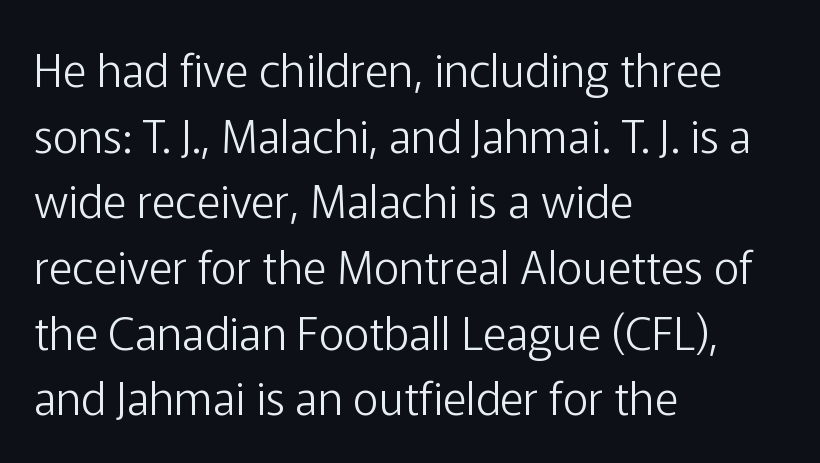
Compared with typical paragraphs, the rows here are spaced about the same. This sample has the flowing, uneven cadence of proportional lettering. The typeface has the unassuming heft of standard copy or less. Serif or sans? Sans — the stroke terminals are bare. Any mark beneath the type? The region is blank. Layout note: lines flush left.
